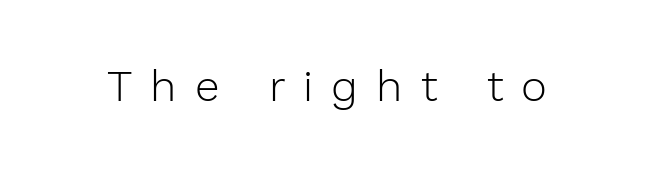
Nope, not italic — everything's standing straight. The weight tops out at a normal text grade. The typeface chosen for these lines omits serifs. The gap between lines stays unmarked.
